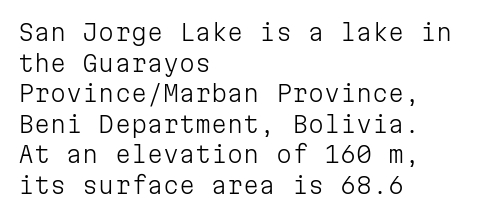
{"italic": "no", "bold": "no", "underline": "no", "align": "left", "line_spacing": "normal", "line_spacing_ratio": 1.33, "letter_spacing": "normal", "letter_spacing_em": 0.0, "glyph_px": 23}
